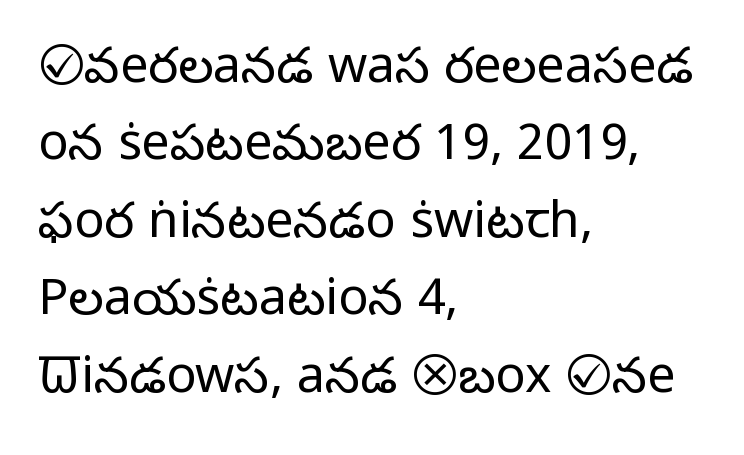
Which margin do the lines hug? The left one — the right edge is uneven. The passage shown has conventional tracking throughout. These lines are composed in type without serifs. Each stroke keeps to a modest, everyday thickness or less.
